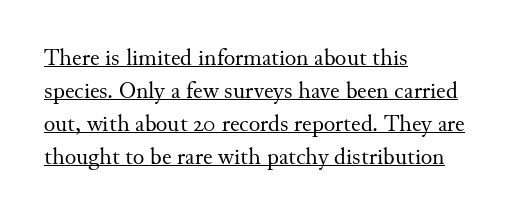
Emphasis is given by a line drawn under the lettering. The passage shown has conventional tracking throughout. The text block is weighted toward the left margin, trailing off unevenly rightward. The letters look calm and open, with moderate or lighter stems. Each new line begins a customary step beneath the previous one. Italic: no, the glyphs are upright roman.
